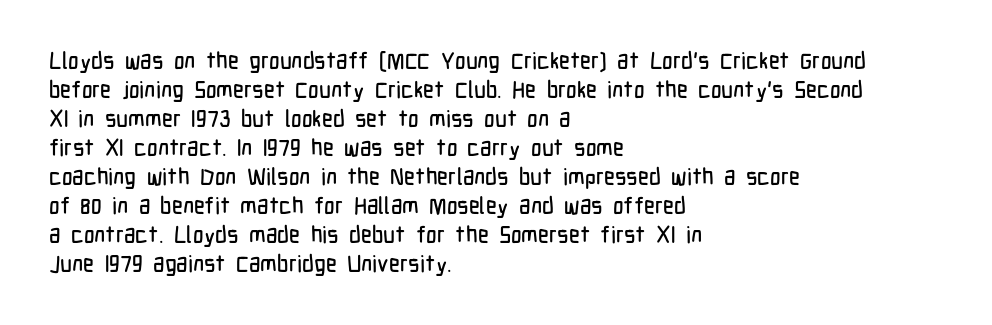
The image shows 23 px text type, upright; set left-aligned, normal line spacing (1.26x), normal letter spacing, not underlined.
